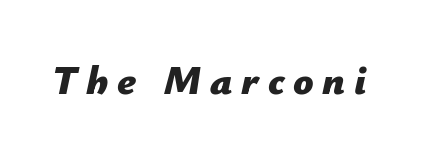
Q: Is the text bold? A: Yes.
Q: Is the text italic (slanted)? A: Yes, it leans right by about 12 degrees.
Q: Is the text underlined? A: No.
Q: Is the spacing between letters normal or unusually wide? A: Unusually wide.
Q: Width (condensed, normal, or wide)? A: Normal.
Q: Stroke contrast? A: Low.
Q: x-height? A: Medium.
Q: Monospaced? A: No.
